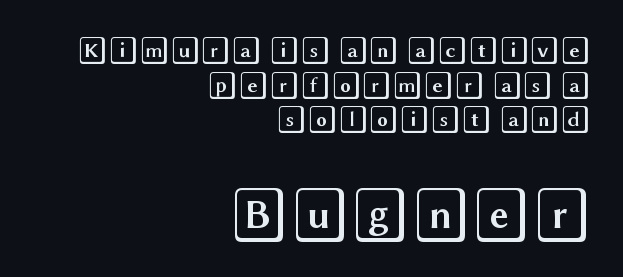
{"italic": "no", "width": "wide", "x_height": "large", "underline": "no", "align": "right", "line_spacing_ratio": 1.24, "letter_spacing": "normal", "letter_spacing_em": 0.0, "larger_block": "second", "size_ratio": 1.96, "glyph_px": 55}
